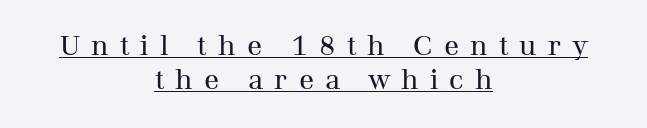
{"serif": "yes", "italic": "no", "bold": "no", "weight": "regular", "width": "normal", "stroke_contrast": "medium", "x_height": "medium", "monospaced": "no", "underline": "yes", "align": "center", "line_spacing_ratio": 1.22, "letter_spacing": "wide", "letter_spacing_em": 0.4, "glyph_px": 28}
